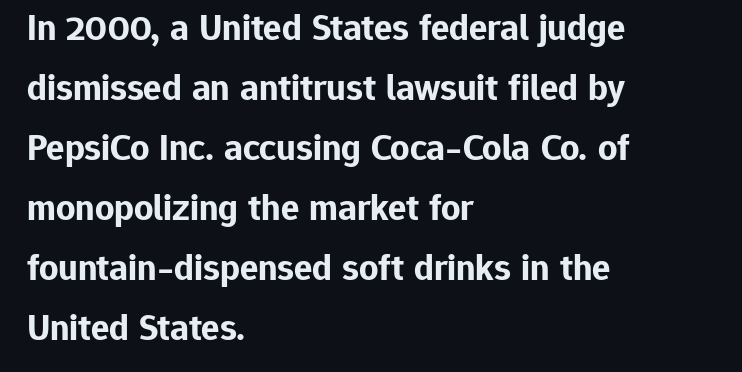
The image shows 38 px bold sans-serif type, upright; set left-aligned, normal line spacing (1.58x), normal letter spacing, not underlined; low stroke contrast and a medium x-height.
